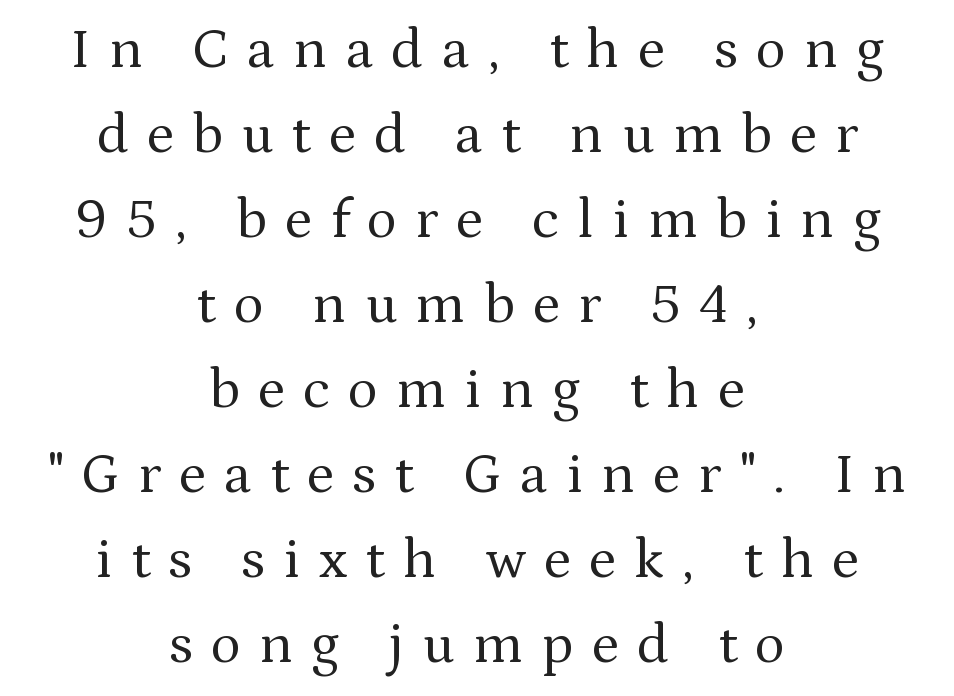
Q: Is the text bold? A: No.
Q: Is the text italic (slanted)? A: No, it is upright.
Q: Is the typeface a serif or a sans-serif typeface? A: Serif.
Q: Is the text underlined? A: No.
Q: How is the paragraph aligned? A: Centered.
Q: Is the spacing between letters normal or unusually wide? A: Unusually wide.
Q: Is the spacing between lines tight, normal or loose? A: Normal.
Q: Width (condensed, normal, or wide)? A: Normal.
Q: Stroke contrast? A: Medium.
Q: x-height? A: Medium.
Q: Monospaced? A: No.
